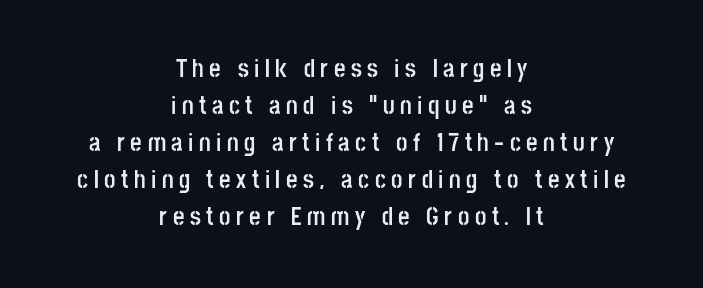
The image shows 25 px bold type, upright; set centered, normal line spacing (1.48x), unusually wide letter spacing (+0.22 em), not underlined.
